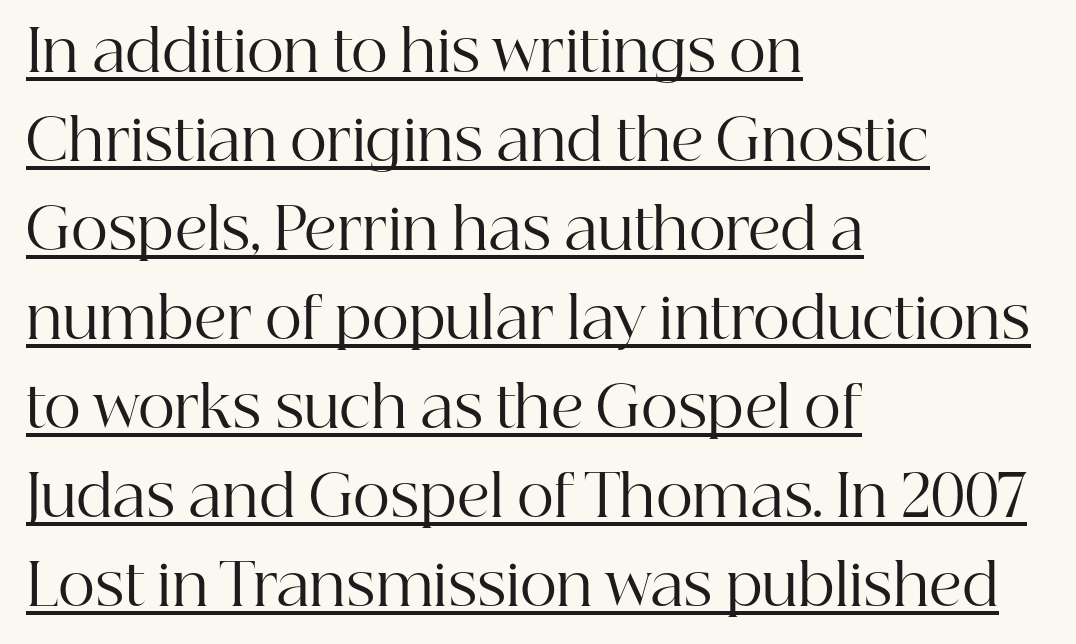
{"serif": "yes", "italic": "no", "bold": "no", "weight": "regular", "width": "normal", "stroke_contrast": "high", "x_height": "medium", "monospaced": "no", "underline": "yes", "align": "left", "line_spacing": "normal", "line_spacing_ratio": 1.56, "letter_spacing": "normal", "letter_spacing_em": 0.0, "glyph_px": 57}
